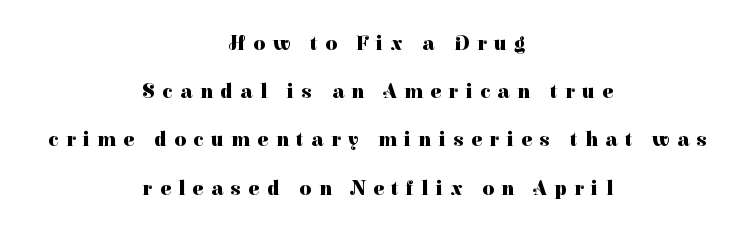
Anything drawn beneath the words? Only blank space. This rendering uses center alignment, leaving both contours irregular but symmetric. The type sits square on the baseline with zero lean. What weight is shown? A full bold with thick strokes. Quick note: interline space is abundant. Inter-character spacing is expanded well beyond the font's built-in metrics.
